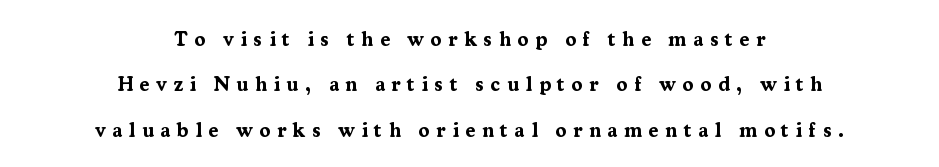
The image shows 20 px bold type, upright; set centered, loose line spacing (2.27x), unusually wide letter spacing (+0.33 em), not underlined.
